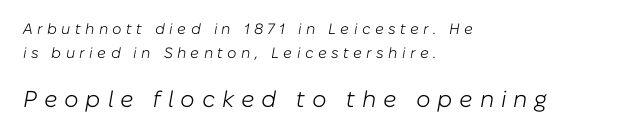
The words here are not underlined. The block of text has a typical density, with ordinary space between rows. Teacher's note: observe the even left margin — that is flush-left alignment. There's an unmistakable incline to the writing here.
